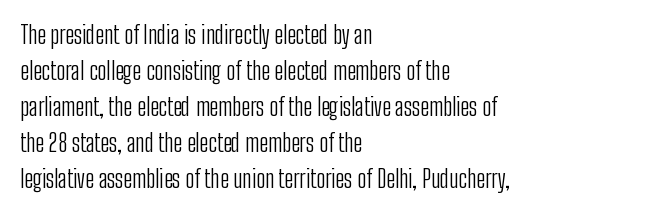
{"italic": "no", "bold": "no", "underline": "no", "align": "left", "line_spacing": "normal", "line_spacing_ratio": 1.5, "letter_spacing": "normal", "letter_spacing_em": 0.0, "glyph_px": 24}
